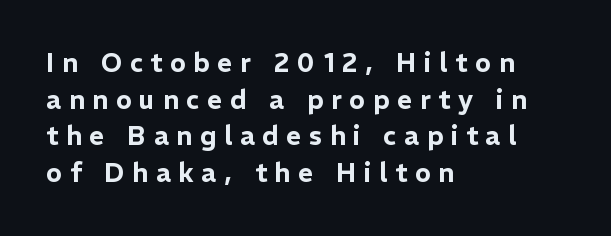
No word sits above an underline. Do the letters lean? They stand straight. Caption: multi-line text, flush left, ragged right. The horizontal fit of the characters is loose and conspicuously gappy.
